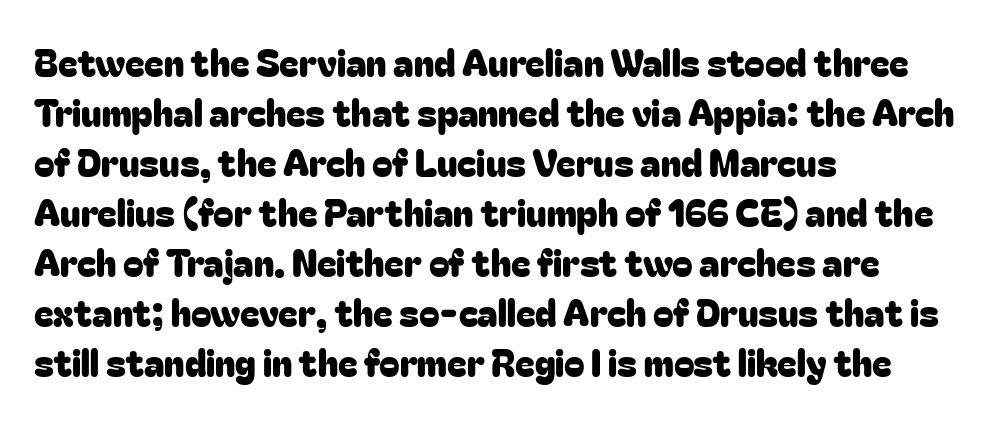
Q: Is the text italic (slanted)? A: No, it is upright.
Q: Is the typeface a serif or a sans-serif typeface? A: Sans-serif.
Q: Is the text underlined? A: No.
Q: How is the paragraph aligned? A: Left-aligned.
Q: Is the spacing between letters normal or unusually wide? A: Normal.
Q: Is the spacing between lines tight, normal or loose? A: Normal.
Q: Width (condensed, normal, or wide)? A: Normal.
Q: Stroke contrast? A: Low.
Q: x-height? A: Medium.
Q: Monospaced? A: No.
